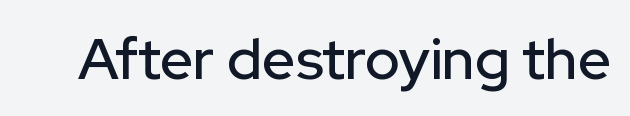
Style check: upright. There is no visible air inserted between adjacent glyphs. Regarding serifs, this sample does without them. Each letter keeps its own natural width here, so spacing adapts to shape. A bare baseline throughout the passage.
